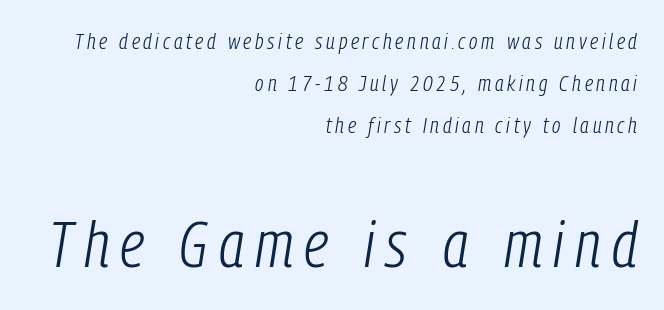
The image shows 65 px light, condensed type, italic (leaning right); set right-aligned, loose line spacing (1.9x), not underlined; the second (bottom) block is 2.95x larger; low stroke contrast and a medium x-height.
